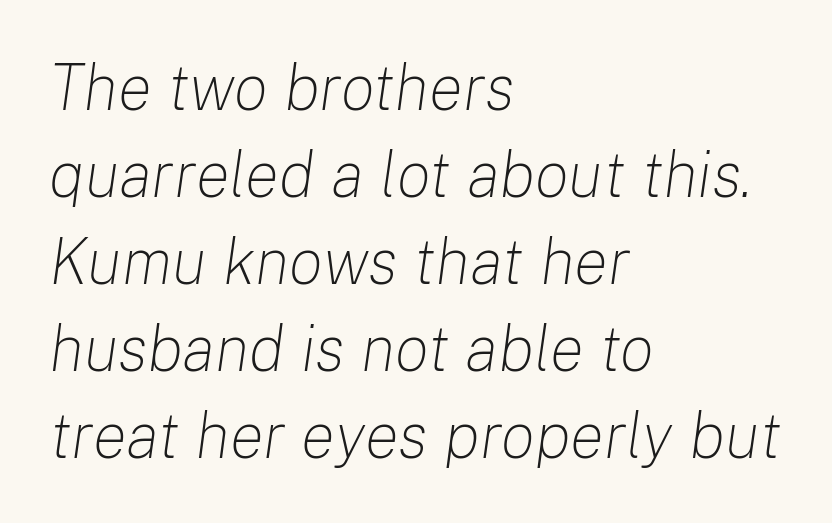
Q: Is the text bold? A: No.
Q: Is the text italic (slanted)? A: Yes, it leans right by about 8 degrees.
Q: Is the text underlined? A: No.
Q: How is the paragraph aligned? A: Left-aligned.
Q: Is the spacing between letters normal or unusually wide? A: Normal.
Q: Is the spacing between lines tight, normal or loose? A: Normal.
Q: Width (condensed, normal, or wide)? A: Normal.
Q: Stroke contrast? A: Low.
Q: x-height? A: Medium.
Q: Monospaced? A: No.
